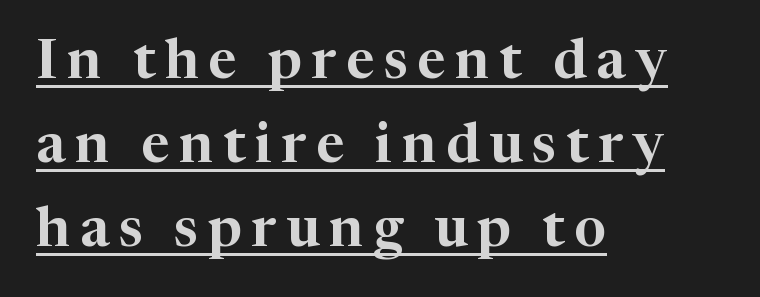
The image shows 56 px serif type, upright; set left-aligned, normal line spacing (1.5x), underlined; high stroke contrast and a medium x-height.
